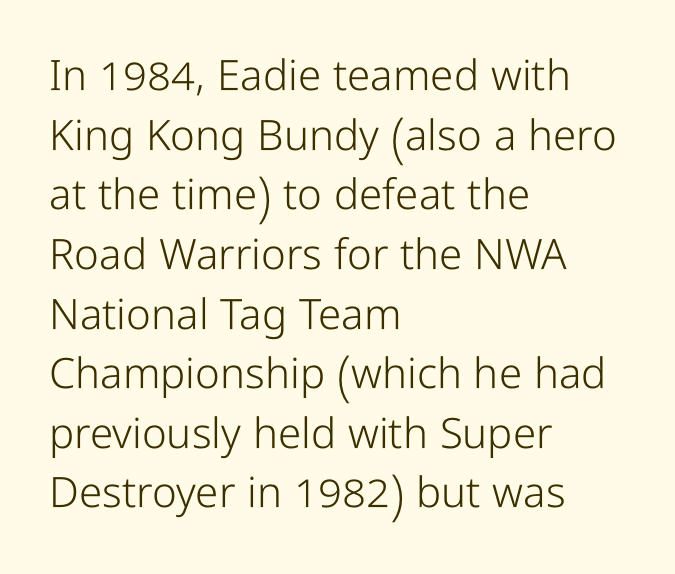
Stem width sits at or under what a default text font uses. Students, note that the glyphs here touch the page at normal intervals. Nope, no serifs anywhere on these letters. Normally led — the rows are evenly, conventionally spaced. Horizontally, the lines are justified to the leading edge only. A bare baseline throughout the passage.
